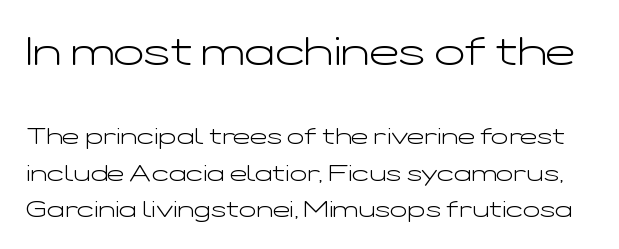
{"serif": "no", "italic": "no", "bold": "no", "weight": "light", "width": "wide", "stroke_contrast": "low", "x_height": "medium", "monospaced": "no", "underline": "no", "line_spacing": "normal", "line_spacing_ratio": 1.58, "letter_spacing": "normal", "letter_spacing_em": 0.0, "larger_block": "first", "size_ratio": 1.74, "glyph_px": 40}
